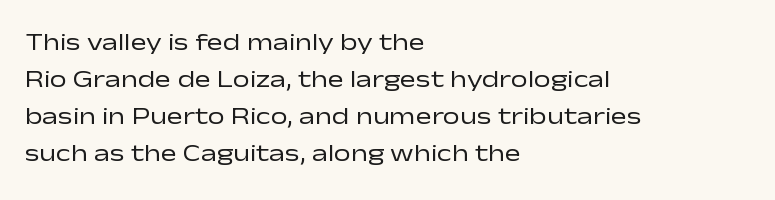
{"italic": "no", "bold": "no", "underline": "no", "align": "left", "line_spacing": "normal", "line_spacing_ratio": 1.54, "letter_spacing": "normal", "letter_spacing_em": 0.0, "glyph_px": 24}
